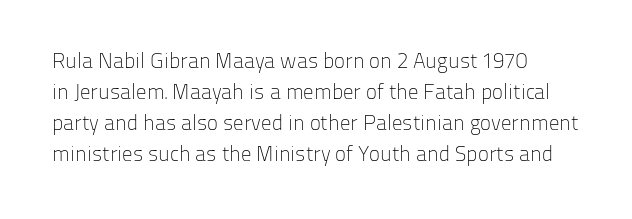
Q: Is the text bold? A: No.
Q: Is the text italic (slanted)? A: No, it is upright.
Q: Is the text underlined? A: No.
Q: How is the paragraph aligned? A: Left-aligned.
Q: Is the spacing between letters normal or unusually wide? A: Normal.
Q: Is the spacing between lines tight, normal or loose? A: Normal.
